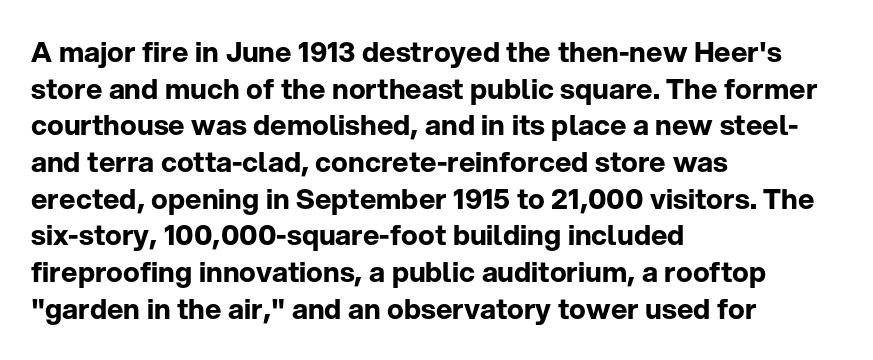
The image shows 28 px bold sans-serif type, upright; set left-aligned, normal line spacing (1.31x), normal letter spacing, not underlined; low stroke contrast and a medium x-height.
